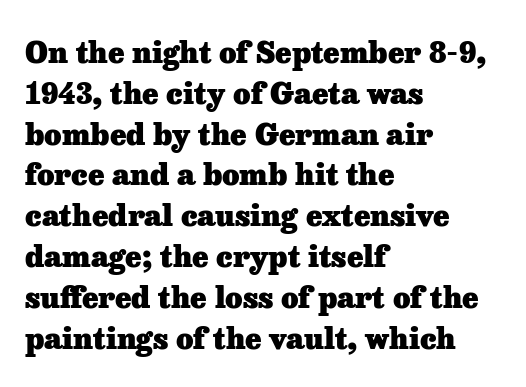
Underline: absent. Yep, those are serifs on the letters. The axis of the letterforms is exactly vertical. Regarding leading, the lines here are spaced in the standard way.
